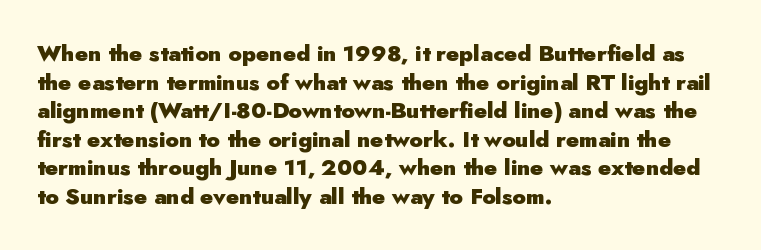
Teacher's note: observe the even left margin — that is flush-left alignment. You can tell it's not italic because the verticals are truly vertical. Words float on clear page, feet unadorned. The letterforms sit shoulder to shoulder at normal distance.
